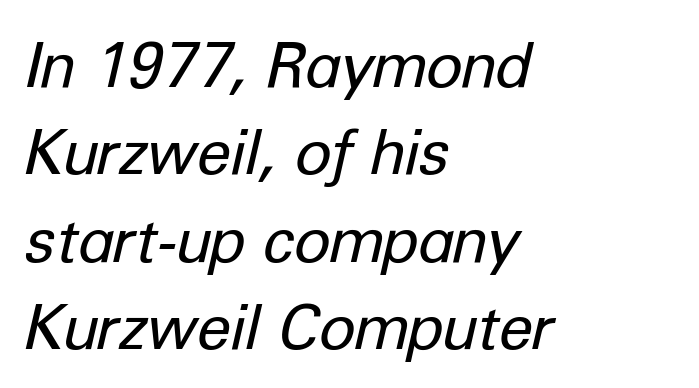
The face used here is proportionally spaced, like ordinary book or web type. The horizontal fit of the characters is conventional and even. The baseline area is clear. In terms of posture, this sample is oblique. Normally led — the rows are evenly, conventionally spaced. Is this a heavy cut? Hardly; it is regular or lighter.
